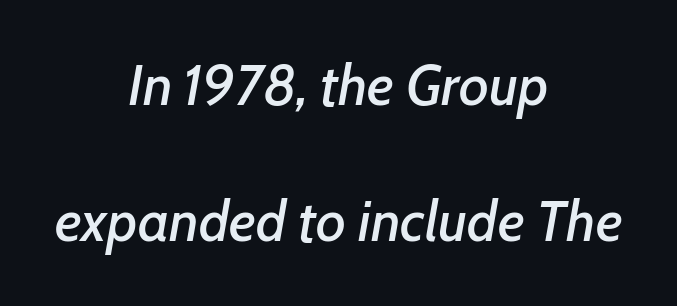
{"italic": "yes", "lean": "right", "slant_degrees": 7, "width": "normal", "stroke_contrast": "low", "x_height": "medium", "monospaced": "no", "underline": "no", "align": "center", "line_spacing": "loose", "line_spacing_ratio": 2.38, "letter_spacing": "normal", "letter_spacing_em": 0.0, "glyph_px": 57}
